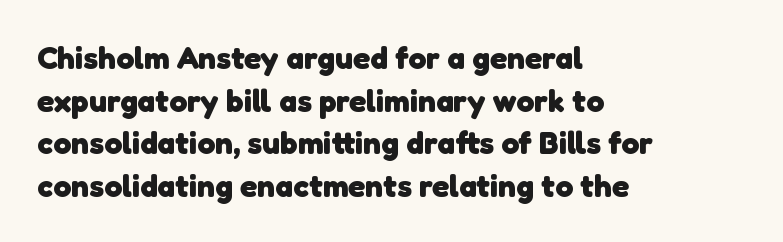
Varying glyph widths throughout — classic text-font behaviour. The type family on display is of the sans-serif kind. The setting favours the left margin, as ordinary paragraphs usually do. The zone under the glyphs is completely vacant.
